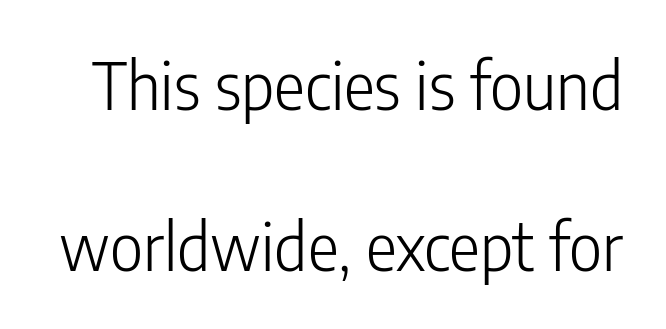
{"serif": "no", "italic": "no", "bold": "no", "weight": "light", "width": "condensed", "stroke_contrast": "low", "x_height": "medium", "monospaced": "no", "underline": "no", "line_spacing": "loose", "line_spacing_ratio": 2.47, "letter_spacing": "normal", "letter_spacing_em": 0.0, "glyph_px": 65}
